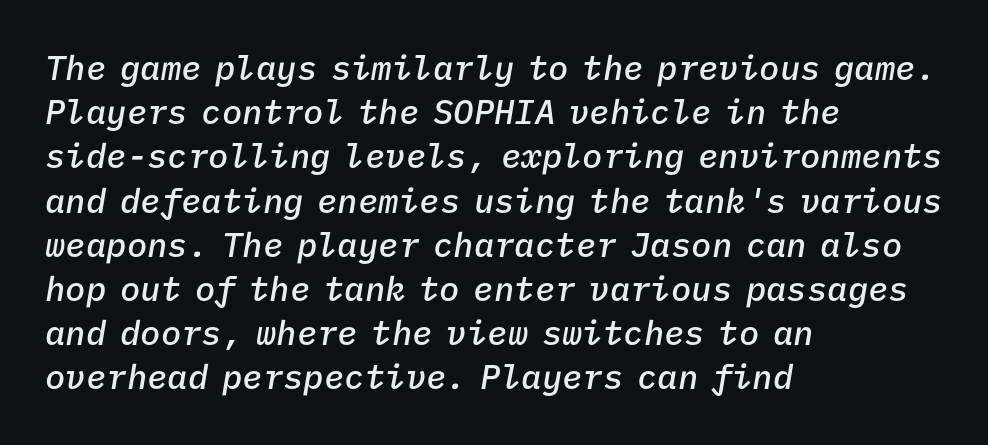
{"italic": "yes", "lean": "right", "slant_degrees": 9, "bold": "semi", "weight": "semibold", "width": "normal", "stroke_contrast": "low", "x_height": "medium", "monospaced": "yes", "underline": "no", "align": "left", "line_spacing": "normal", "line_spacing_ratio": 1.3, "letter_spacing": "normal", "letter_spacing_em": 0.0, "glyph_px": 34}
